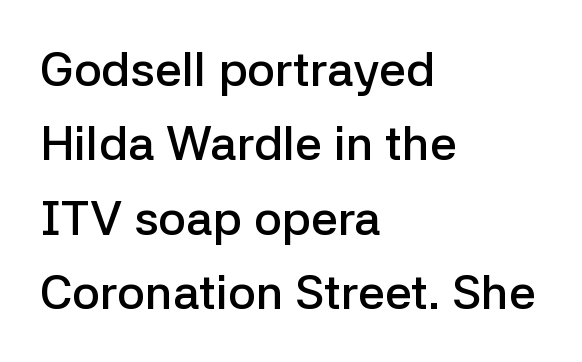
{"serif": "no", "italic": "no", "bold": "semi", "weight": "semibold", "width": "normal", "stroke_contrast": "low", "x_height": "medium", "monospaced": "no", "underline": "no", "align": "left", "line_spacing": "normal", "line_spacing_ratio": 1.55, "letter_spacing": "normal", "letter_spacing_em": 0.0, "glyph_px": 48}
